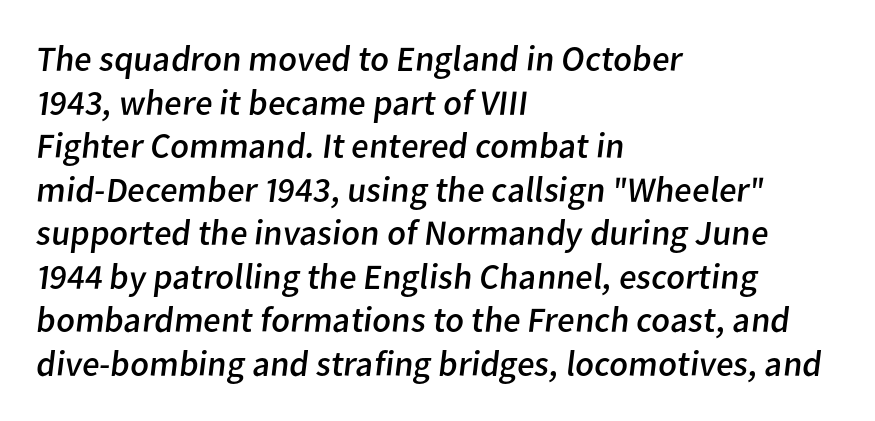
Q: Is the text bold? A: No.
Q: Is the typeface a serif or a sans-serif typeface? A: Sans-serif.
Q: Is the text underlined? A: No.
Q: How is the paragraph aligned? A: Left-aligned.
Q: Is the spacing between letters normal or unusually wide? A: Normal.
Q: Width (condensed, normal, or wide)? A: Normal.
Q: Stroke contrast? A: Low.
Q: x-height? A: Medium.
Q: Monospaced? A: No.
